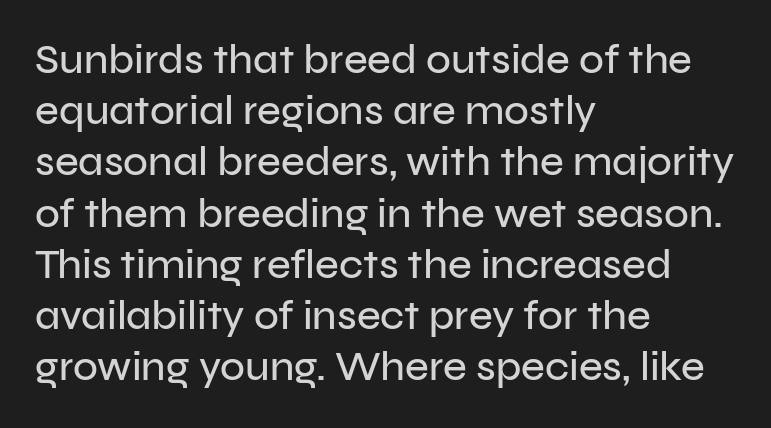
{"serif": "no", "italic": "no", "width": "normal", "stroke_contrast": "low", "x_height": "medium", "monospaced": "no", "underline": "no", "align": "left", "line_spacing": "normal", "line_spacing_ratio": 1.25, "letter_spacing": "normal", "letter_spacing_em": 0.0, "glyph_px": 41}
